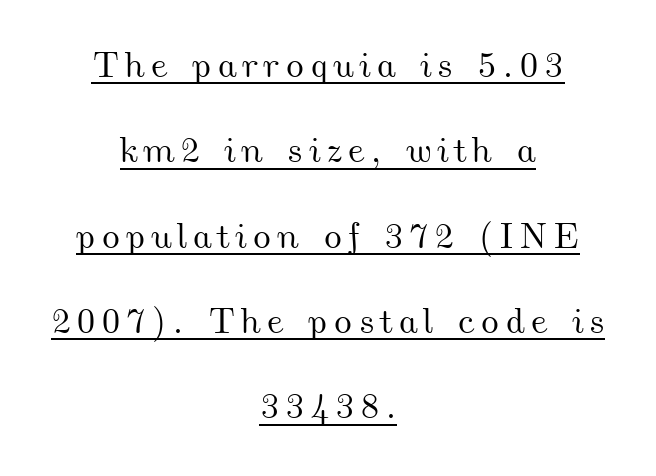
{"width": "wide", "stroke_contrast": "medium", "x_height": "small", "monospaced": "no", "underline": "yes", "align": "center", "line_spacing": "loose", "line_spacing_ratio": 2.37, "glyph_px": 36}
